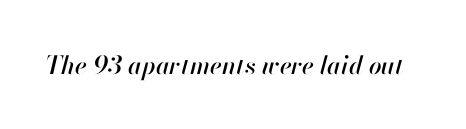
Q: Is the text italic (slanted)? A: Yes, it leans right by about 13 degrees.
Q: Is the text underlined? A: No.
Q: Is the spacing between letters normal or unusually wide? A: Normal.
